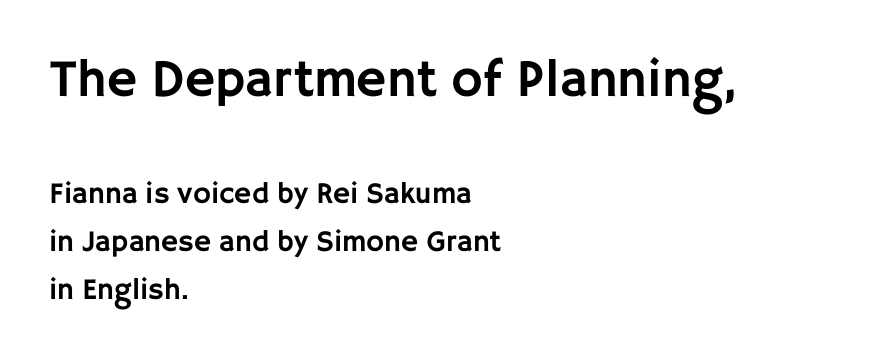
The image shows 53 px sans-serif type, upright; set left-aligned, normal line spacing (1.6x), normal letter spacing, not underlined; the first (top) block is 1.77x larger; low stroke contrast and a large x-height.
